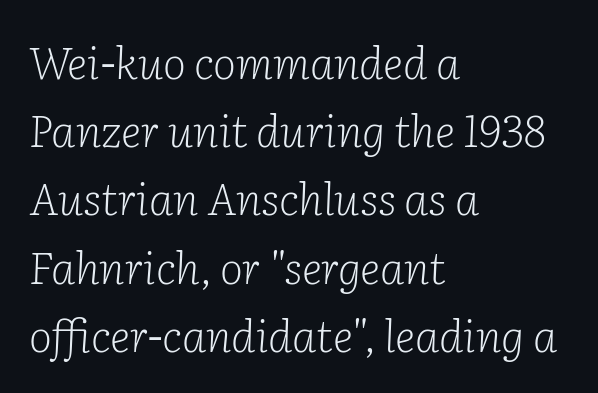
Q: Is the text bold? A: No.
Q: Is the text italic (slanted)? A: Yes, it leans right by about 2 degrees.
Q: Is the typeface a serif or a sans-serif typeface? A: Serif.
Q: Is the text underlined? A: No.
Q: How is the paragraph aligned? A: Left-aligned.
Q: Is the spacing between letters normal or unusually wide? A: Normal.
Q: Is the spacing between lines tight, normal or loose? A: Normal.
Q: Width (condensed, normal, or wide)? A: Normal.
Q: Stroke contrast? A: Low.
Q: x-height? A: Medium.
Q: Monospaced? A: No.
